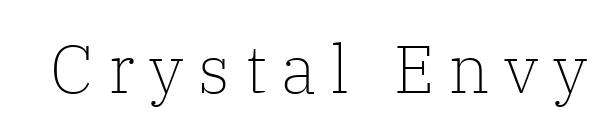
Q: Is the text bold? A: No.
Q: Is the text italic (slanted)? A: No, it is upright.
Q: Is the typeface a serif or a sans-serif typeface? A: Serif.
Q: Is the text underlined? A: No.
Q: Is the spacing between letters normal or unusually wide? A: Unusually wide.
Q: Width (condensed, normal, or wide)? A: Normal.
Q: Stroke contrast? A: Low.
Q: x-height? A: Medium.
Q: Monospaced? A: No.
